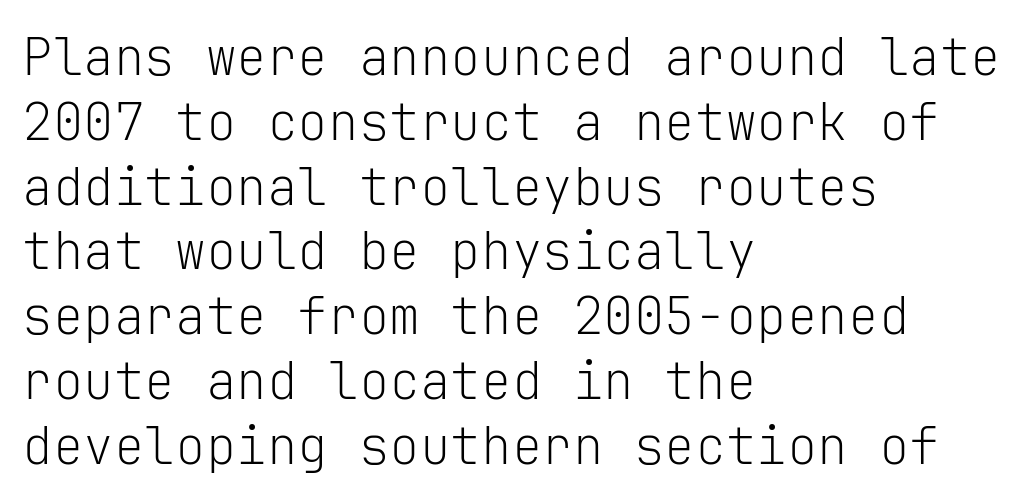
Q: Is the text bold? A: No.
Q: Is the text italic (slanted)? A: No, it is upright.
Q: Is the typeface a serif or a sans-serif typeface? A: Sans-serif.
Q: Is the text underlined? A: No.
Q: How is the paragraph aligned? A: Left-aligned.
Q: Is the spacing between letters normal or unusually wide? A: Normal.
Q: Is the spacing between lines tight, normal or loose? A: Normal.
Q: Width (condensed, normal, or wide)? A: Normal.
Q: Stroke contrast? A: Low.
Q: x-height? A: Medium.
Q: Monospaced? A: Yes.
